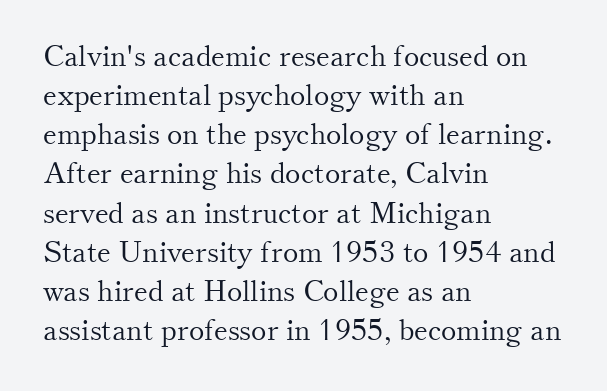
The image shows 29 px light serif type, upright; set left-aligned, normal line spacing (1.35x), normal letter spacing, not underlined; medium stroke contrast and a small x-height.
